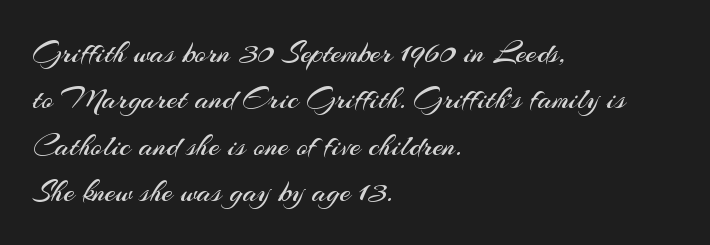
The image shows 31 px regular-weight sans-serif type; set left-aligned, normal line spacing (1.5x), normal letter spacing, not underlined; medium stroke contrast and a small x-height.
